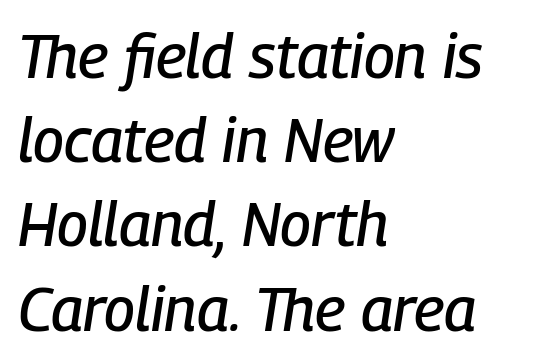
{"italic": "yes", "lean": "right", "slant_degrees": 9, "width": "condensed", "stroke_contrast": "low", "x_height": "medium", "monospaced": "no", "underline": "no", "align": "left", "line_spacing": "normal", "line_spacing_ratio": 1.38, "letter_spacing": "normal", "letter_spacing_em": 0.0, "glyph_px": 61}
